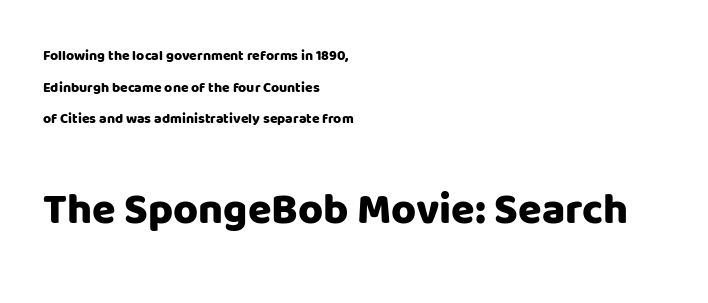
Q: Is the text italic (slanted)? A: No, it is upright.
Q: Is the typeface a serif or a sans-serif typeface? A: Sans-serif.
Q: Is the text underlined? A: No.
Q: How is the paragraph aligned? A: Left-aligned.
Q: Is the spacing between letters normal or unusually wide? A: Normal.
Q: Is the spacing between lines tight, normal or loose? A: Loose.
Q: Which block of text is set in a larger size, the first (top) or the second (bottom)? A: The second (bottom) one.
Q: Width (condensed, normal, or wide)? A: Normal.
Q: Stroke contrast? A: Low.
Q: x-height? A: Large.
Q: Monospaced? A: No.
